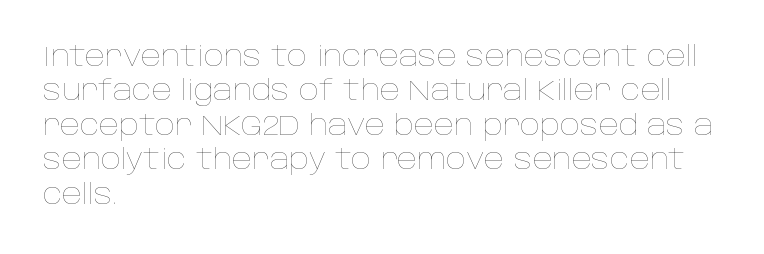
Q: Is the text bold? A: No.
Q: Is the text italic (slanted)? A: No, it is upright.
Q: Is the text underlined? A: No.
Q: How is the paragraph aligned? A: Left-aligned.
Q: Is the spacing between letters normal or unusually wide? A: Normal.
Q: Width (condensed, normal, or wide)? A: Normal.
Q: Stroke contrast? A: Low.
Q: x-height? A: Large.
Q: Monospaced? A: No.
